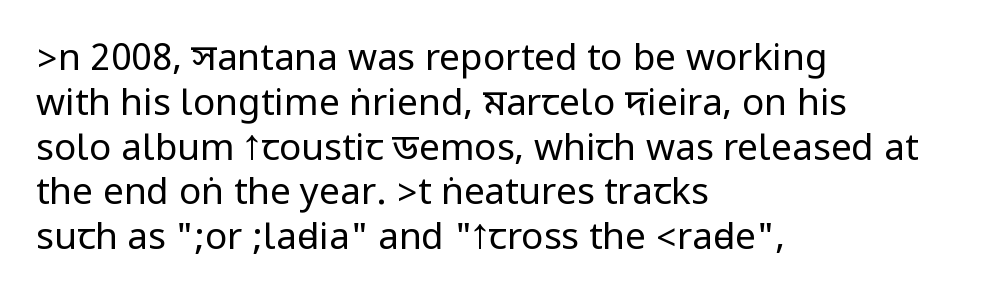
The image shows 37 px regular-weight, condensed sans-serif type, upright; set left-aligned, line spacing 1.21x, normal letter spacing, not underlined; low stroke contrast.
